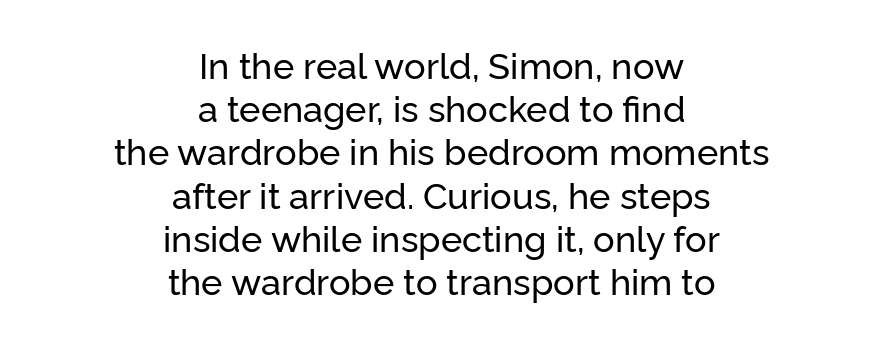
Q: Is the text italic (slanted)? A: No, it is upright.
Q: Is the typeface a serif or a sans-serif typeface? A: Sans-serif.
Q: Is the text underlined? A: No.
Q: How is the paragraph aligned? A: Centered.
Q: Is the spacing between letters normal or unusually wide? A: Normal.
Q: Width (condensed, normal, or wide)? A: Normal.
Q: Stroke contrast? A: Low.
Q: x-height? A: Medium.
Q: Monospaced? A: No.
